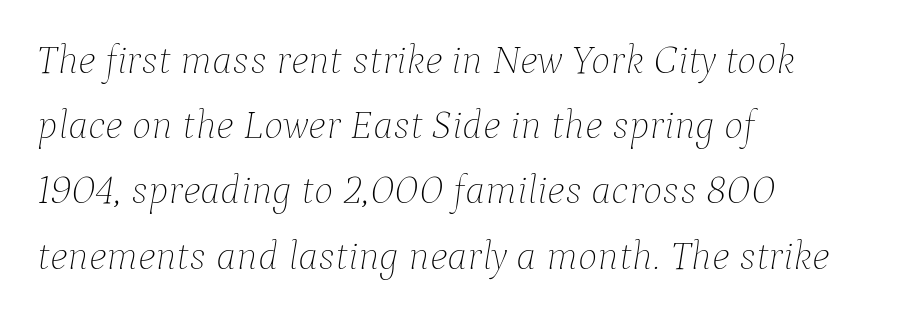
The image shows 41 px thin type, italic (leaning right); set left-aligned, normal line spacing (1.59x), normal letter spacing, not underlined; low stroke contrast and a medium x-height.
